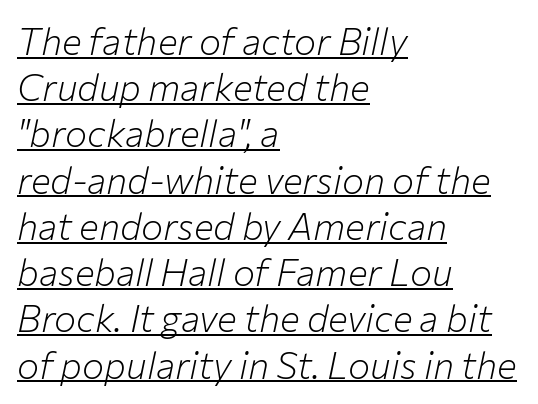
The image shows 37 px light type, italic (leaning right); set left-aligned, normal line spacing (1.25x), normal letter spacing, underlined; low stroke contrast and a medium x-height.
